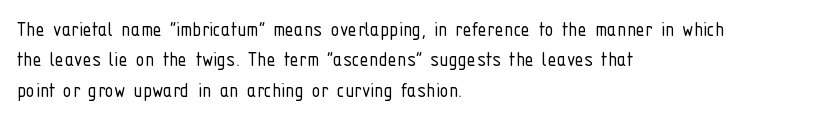
The space directly below the letters is spotless. Caption: standard tracking, unaltered. Vertically, the passage feels balanced, rows spaced as you'd expect. Does the lettering tilt? It doesn't — this is upright.
